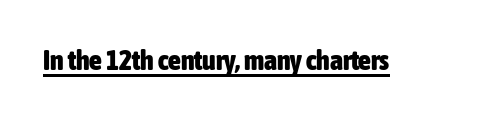
The image shows 28 px heavy, condensed sans-serif type, upright; set normal letter spacing, underlined; low stroke contrast and a medium x-height.
